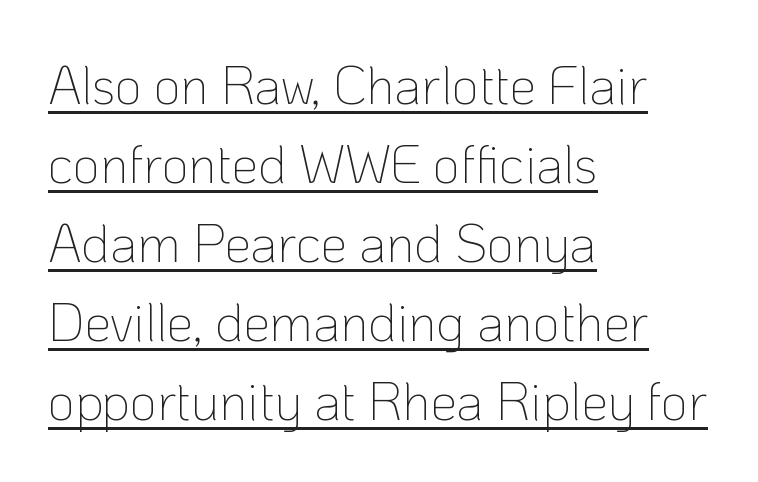
The image shows 53 px thin sans-serif type, upright; set left-aligned, normal line spacing (1.49x), normal letter spacing, underlined; low stroke contrast and a medium x-height.
